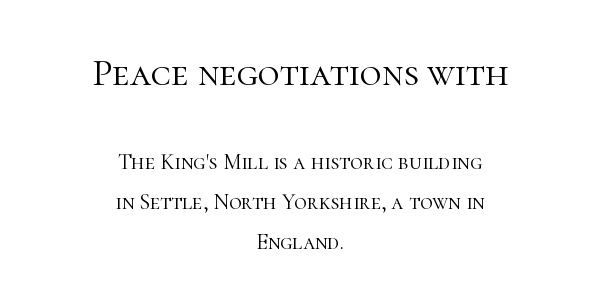
Type size steps down from the first block to the second. Stems and bowls with no extra thickness — not bold. The rag falls on both sides of this text block equally. Do the characters align in a grid? No, the font is proportional.
